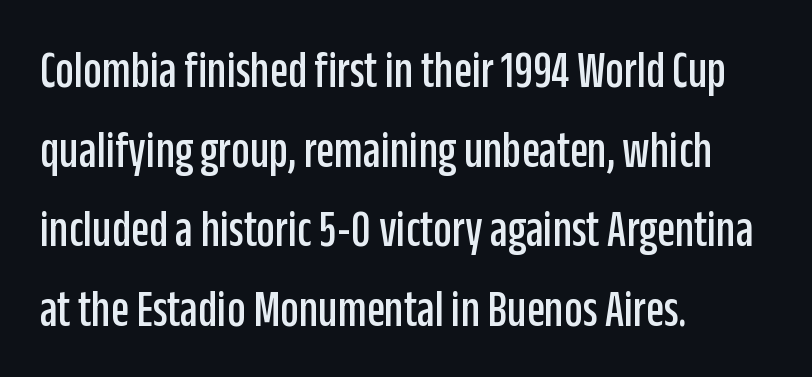
The gaps between neighbouring characters are ordinary and unremarkable. The font's upright variant was chosen for this text. Vertical spacing — default. The typeface chosen for these lines omits serifs. Looks like regular typesetting: each glyph gets only the width it needs. Letters rest on an invisible, unmarked baseline.
